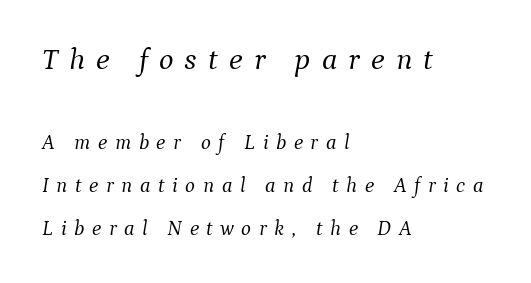
Q: Is the text bold? A: No.
Q: Is the text italic (slanted)? A: Yes, it leans right by about 9 degrees.
Q: Is the typeface a serif or a sans-serif typeface? A: Serif.
Q: Is the text underlined? A: No.
Q: How is the paragraph aligned? A: Left-aligned.
Q: Is the spacing between letters normal or unusually wide? A: Unusually wide.
Q: Is the spacing between lines tight, normal or loose? A: Loose.
Q: Which block of text is set in a larger size, the first (top) or the second (bottom)? A: The first (top) one.
Q: Width (condensed, normal, or wide)? A: Normal.
Q: Stroke contrast? A: Medium.
Q: x-height? A: Medium.
Q: Monospaced? A: No.
